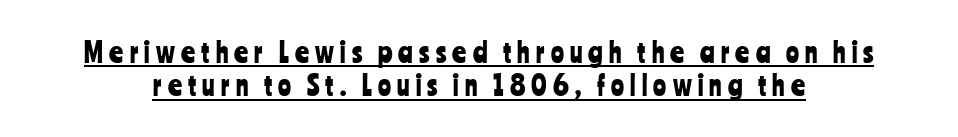
Q: Is the text italic (slanted)? A: No, it is upright.
Q: Is the text underlined? A: Yes.
Q: Is the spacing between letters normal or unusually wide? A: Unusually wide.
